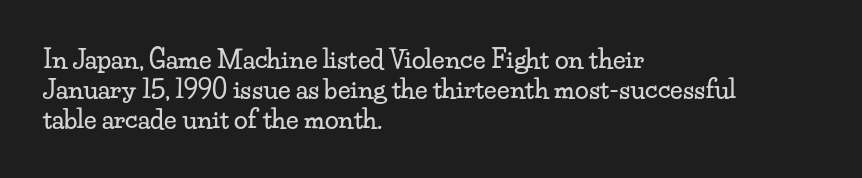
Q: Is the text italic (slanted)? A: No, it is upright.
Q: Is the text underlined? A: No.
Q: How is the paragraph aligned? A: Left-aligned.
Q: Is the spacing between letters normal or unusually wide? A: Normal.
